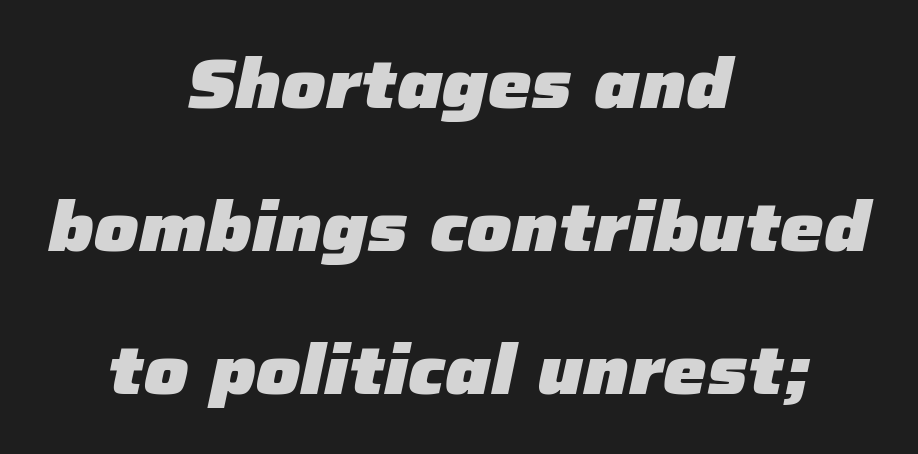
Q: Is the text bold? A: Yes.
Q: Is the text italic (slanted)? A: Yes, it leans right by about 12 degrees.
Q: Is the text underlined? A: No.
Q: How is the paragraph aligned? A: Centered.
Q: Is the spacing between letters normal or unusually wide? A: Normal.
Q: Is the spacing between lines tight, normal or loose? A: Loose.
Q: Width (condensed, normal, or wide)? A: Normal.
Q: Stroke contrast? A: Low.
Q: x-height? A: Medium.
Q: Monospaced? A: No.
